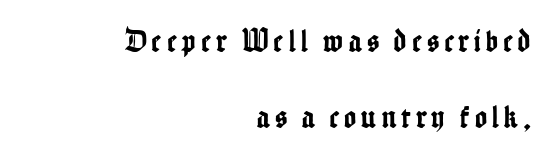
The image shows 32 px condensed sans-serif type, upright; set right-aligned, loose line spacing (2.36x), not underlined; low stroke contrast and a medium x-height.
